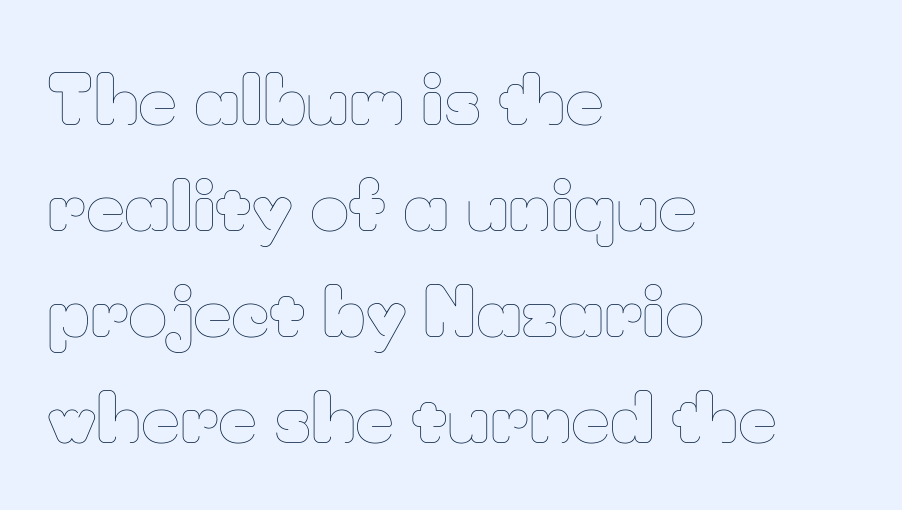
{"italic": "no", "bold": "no", "weight": "thin", "width": "normal", "stroke_contrast": "low", "x_height": "small", "monospaced": "no", "underline": "no", "align": "left", "line_spacing": "normal", "line_spacing_ratio": 1.58, "letter_spacing": "normal", "letter_spacing_em": 0.0, "glyph_px": 67}
